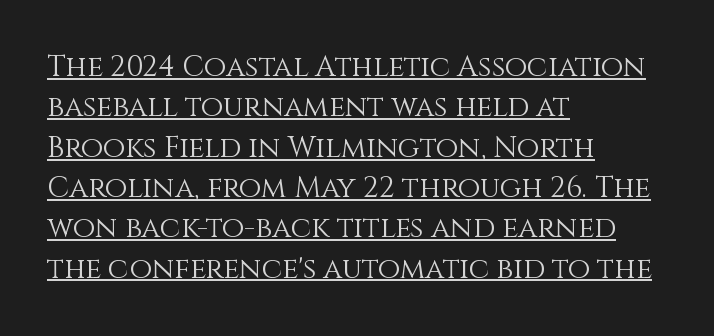
These lines stack with their left ends in a neat column. The cut favours lightness, reaching ordinary text weight at its darkest. Unlike italic type, these characters show no tilt at all. Note the varied advance widths — an 'i' is clearly narrower than an 'm'. Line spacing here is normal. Beneath each row of characters lies a ruled line.
